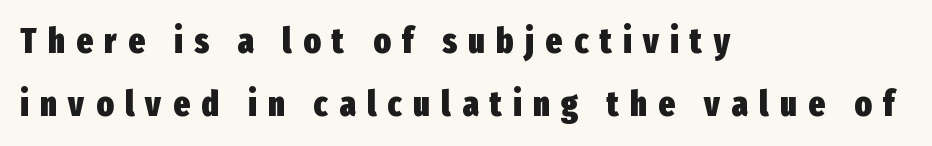
{"serif": "no", "italic": "no", "bold": "yes", "weight": "heavy", "width": "condensed", "stroke_contrast": "low", "x_height": "medium", "monospaced": "no", "underline": "no", "align": "left", "line_spacing_ratio": 1.8, "letter_spacing": "wide", "letter_spacing_em": 0.33, "glyph_px": 35}
